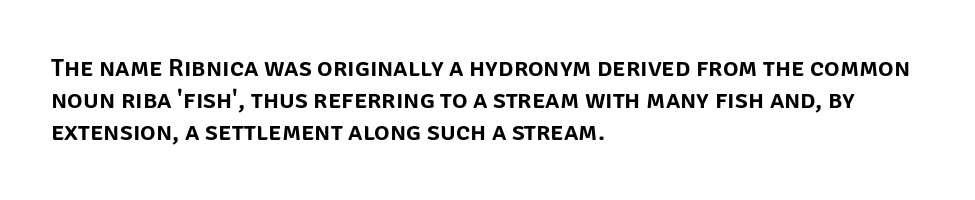
Q: Is the text italic (slanted)? A: No, it is upright.
Q: Is the text underlined? A: No.
Q: How is the paragraph aligned? A: Left-aligned.
Q: Is the spacing between letters normal or unusually wide? A: Normal.
